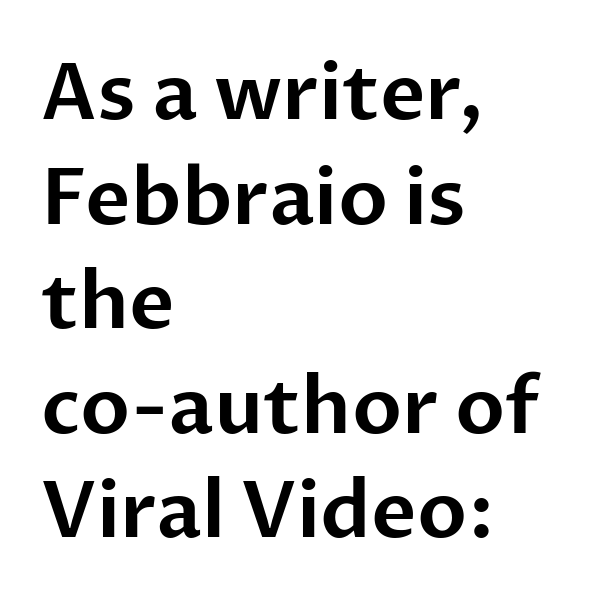
{"serif": "no", "italic": "no", "width": "normal", "stroke_contrast": "low", "x_height": "medium", "monospaced": "no", "underline": "no", "align": "left", "line_spacing": "normal", "line_spacing_ratio": 1.34, "letter_spacing": "normal", "letter_spacing_em": 0.0, "glyph_px": 78}
